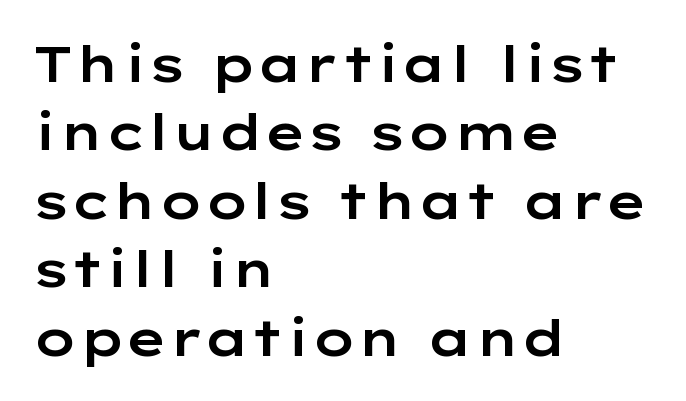
This sample uses an upright cut, with every glyph sitting square on the baseline. Varying glyph widths throughout — classic text-font behaviour. The paragraph shown leans on its left margin. Anything drawn beneath the words? Only blank space. Look at the tracking — it's just the regular setting, nothing added. The characters display no serif detailing; their extremities are plain.
